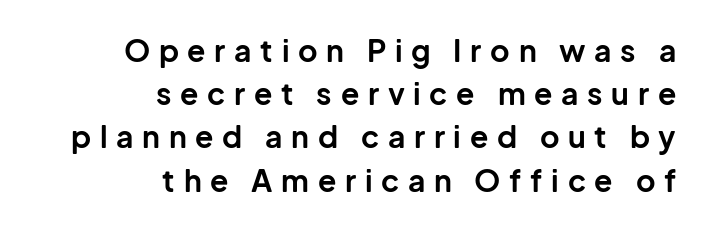
Is this a fixed-width face? No — the glyphs have proportional, varying widths. A clean baseline with only descenders dipping below it. Upright lettering throughout. Summary of vertical rhythm: regular, with standard interline spacing.
